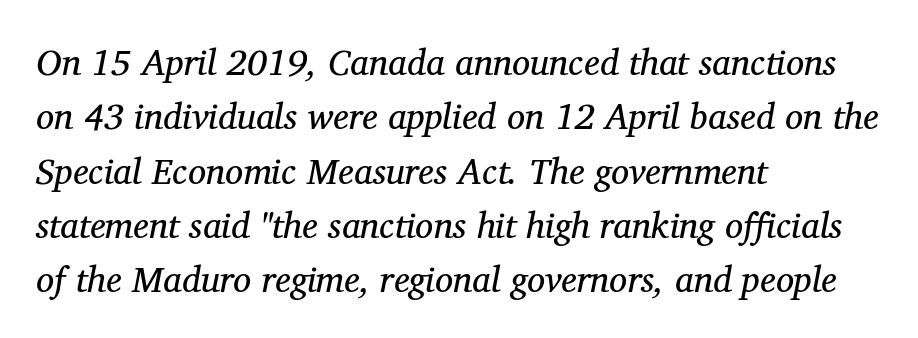
The horizontal fit of the characters is conventional and even. The block of text has a typical density, with ordinary space between rows. Each letter keeps its own natural width here, so spacing adapts to shape. Look at the bottom of the vertical strokes: they flare into serifs here. Stroke thickness stays within the range of a standard reading face or lighter.
